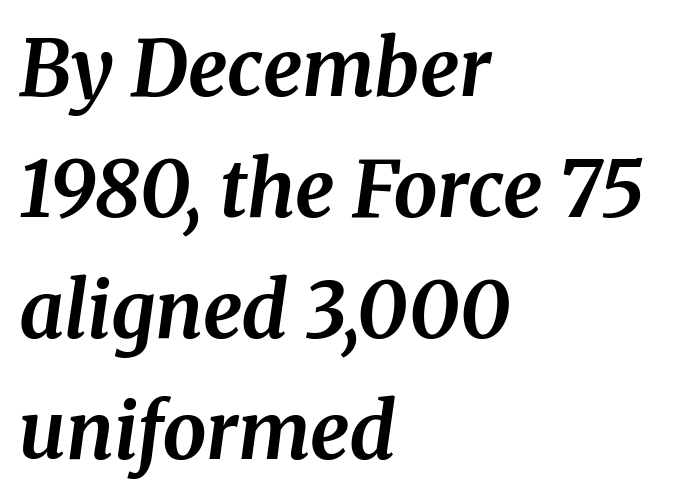
The image shows 78 px bold serif type, italic (leaning right); set left-aligned, normal line spacing (1.55x), normal letter spacing, not underlined; medium stroke contrast and a medium x-height.
